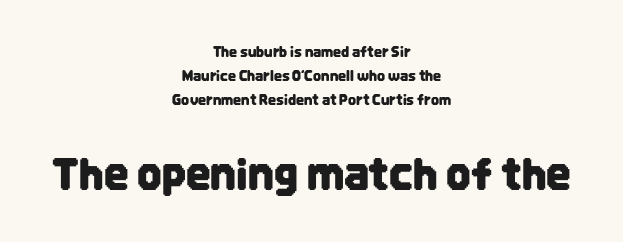
The image shows 43 px condensed sans-serif type, upright; set centered, line spacing 1.71x, normal letter spacing, not underlined; the second (bottom) block is 3.07x larger; low stroke contrast and a large x-height.
